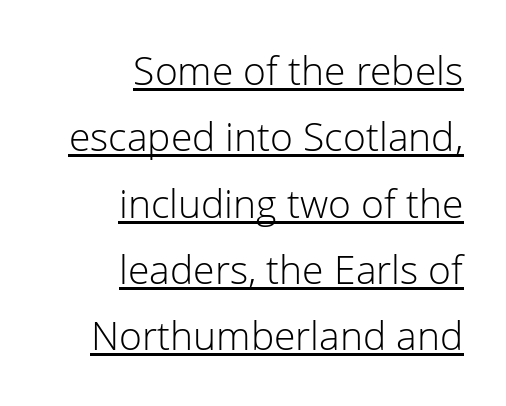
The image shows 39 px light sans-serif type, upright; set right-aligned, normal line spacing (1.7x), normal letter spacing, underlined; low stroke contrast and a medium x-height.
